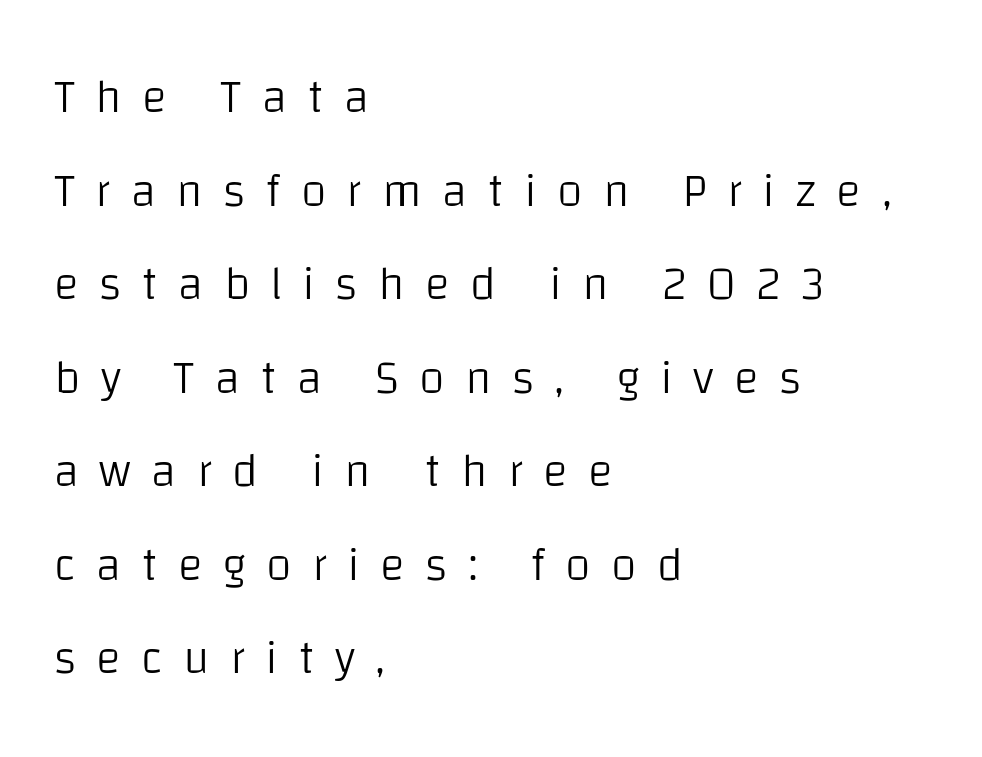
The image shows 47 px light sans-serif type, upright; set left-aligned, loose line spacing (1.99x), unusually wide letter spacing (+0.43 em), not underlined; low stroke contrast and a large x-height.
